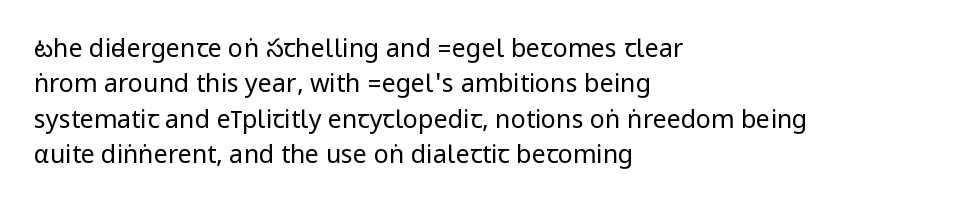
Q: Is the text bold? A: No.
Q: Is the text italic (slanted)? A: No, it is upright.
Q: Is the text underlined? A: No.
Q: How is the paragraph aligned? A: Left-aligned.
Q: Is the spacing between letters normal or unusually wide? A: Normal.
Q: Is the spacing between lines tight, normal or loose? A: Normal.
